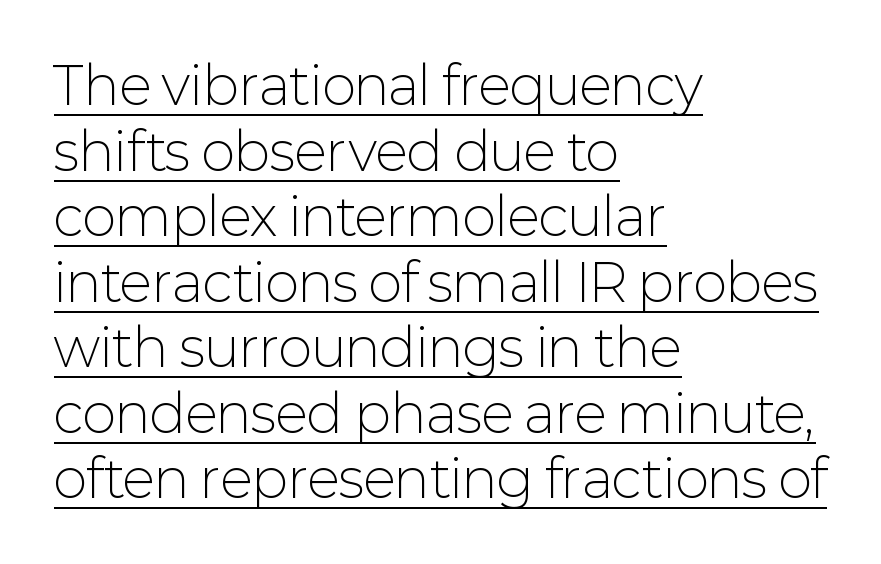
The image shows 52 px light sans-serif type, upright; set left-aligned, normal line spacing (1.26x), normal letter spacing, underlined; low stroke contrast and a medium x-height.
